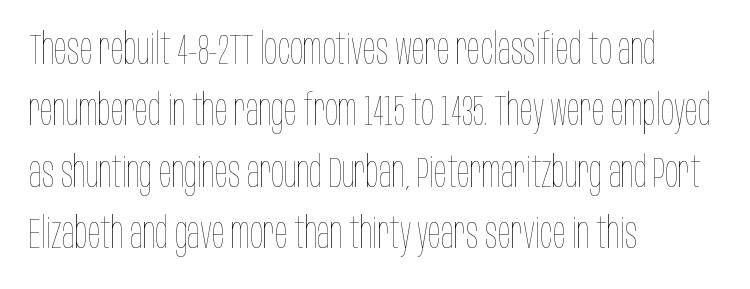
Q: Is the text bold? A: No.
Q: Is the text italic (slanted)? A: No, it is upright.
Q: Is the text underlined? A: No.
Q: How is the paragraph aligned? A: Left-aligned.
Q: Is the spacing between letters normal or unusually wide? A: Normal.
Q: Is the spacing between lines tight, normal or loose? A: Normal.
Q: Width (condensed, normal, or wide)? A: Condensed.
Q: Stroke contrast? A: Low.
Q: x-height? A: Large.
Q: Monospaced? A: No.
